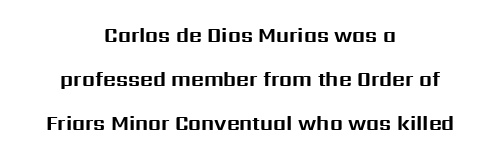
These lines were composed using upright roman letters. Typesetter's note: full bold, strokes at maximum text heaviness. Loosely led — the rows are spread out. Default kerning and tracking; the words read as compact shapes.
